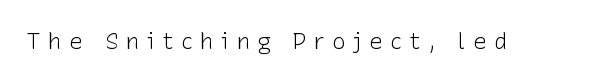
The image shows 23 px text type, upright; set unusually wide letter spacing (+0.32 em), not underlined.
